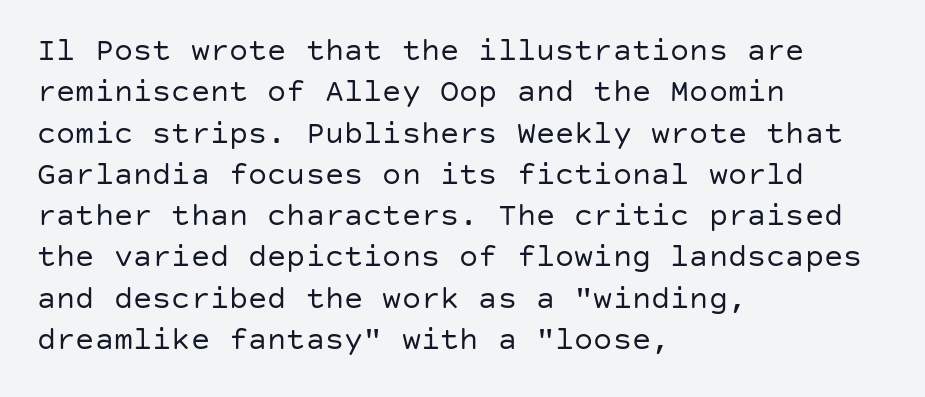
The letters stand straight up with perfectly vertical stems. Rule under the text: the space is simply empty. The rendering uses a moderate line-height, typical for paragraphs. Typographically, this falls in the sans-serif category. Bold? No — there's no thickening of the strokes.
